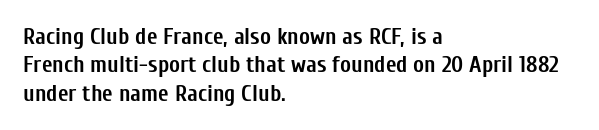
{"italic": "no", "bold": "yes", "underline": "no", "align": "left", "line_spacing_ratio": 1.23, "letter_spacing": "normal", "letter_spacing_em": 0.0, "glyph_px": 23}
